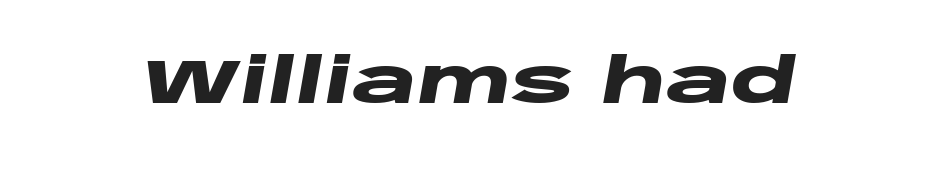
The image shows 62 px heavy, wide type, italic (leaning right); set normal letter spacing, not underlined; low stroke contrast and a large x-height.
